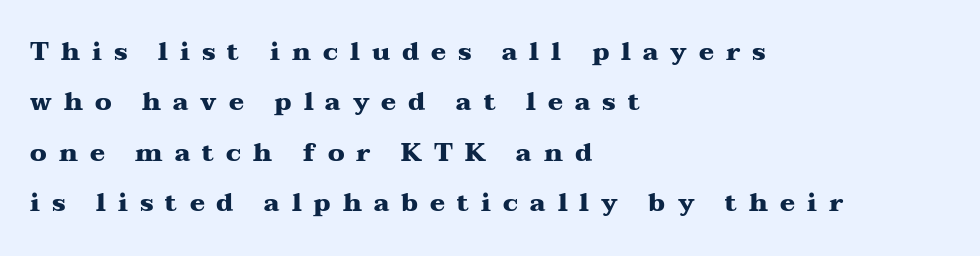
{"italic": "no", "bold": "yes", "underline": "no", "align": "left", "line_spacing": "loose", "line_spacing_ratio": 2.02, "letter_spacing": "wide", "letter_spacing_em": 0.48, "glyph_px": 25}
